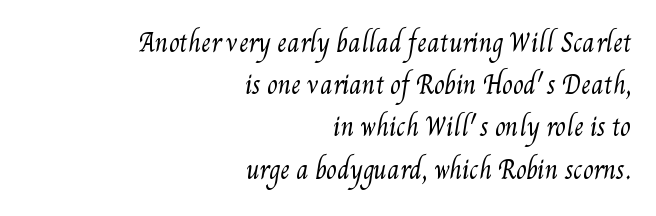
This reads as an unemphasized weight, regular at the heaviest. Spacing between characters is what you'd get straight out of the box. Glance below the letters and you will spot only blank space. The paragraph has a hard right edge and a soft left edge.
